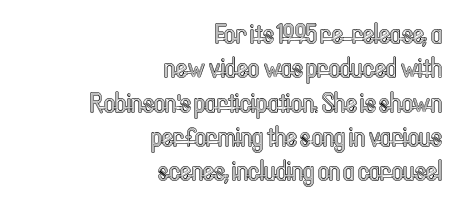
The letters stand upright; this is a roman face. Students, note that the glyphs here touch the page at normal intervals. Each row of text sits above clean, open space. Compared with a flush-left layout, this one pins lines to the opposite, right side. The passage shown stacks its lines at a standard gap.
